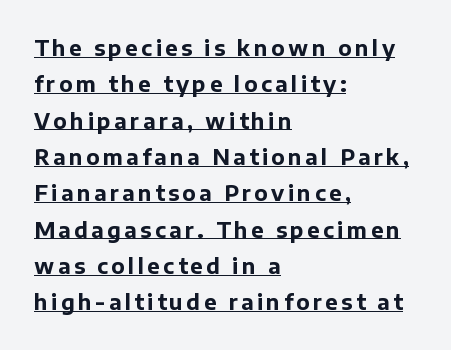
Q: Is the text bold? A: Yes.
Q: Is the text italic (slanted)? A: No, it is upright.
Q: Is the text underlined? A: Yes.
Q: How is the paragraph aligned? A: Left-aligned.
